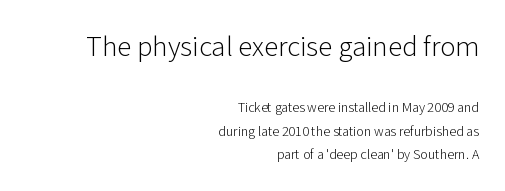
The line texture is even and compact thanks to regular tracking. The letters carry no serifs — their stems end cleanly without finishing strokes. Typeset ragged left — the right edge is the straight one. Note the varied advance widths — an 'i' is clearly narrower than an 'm'.
